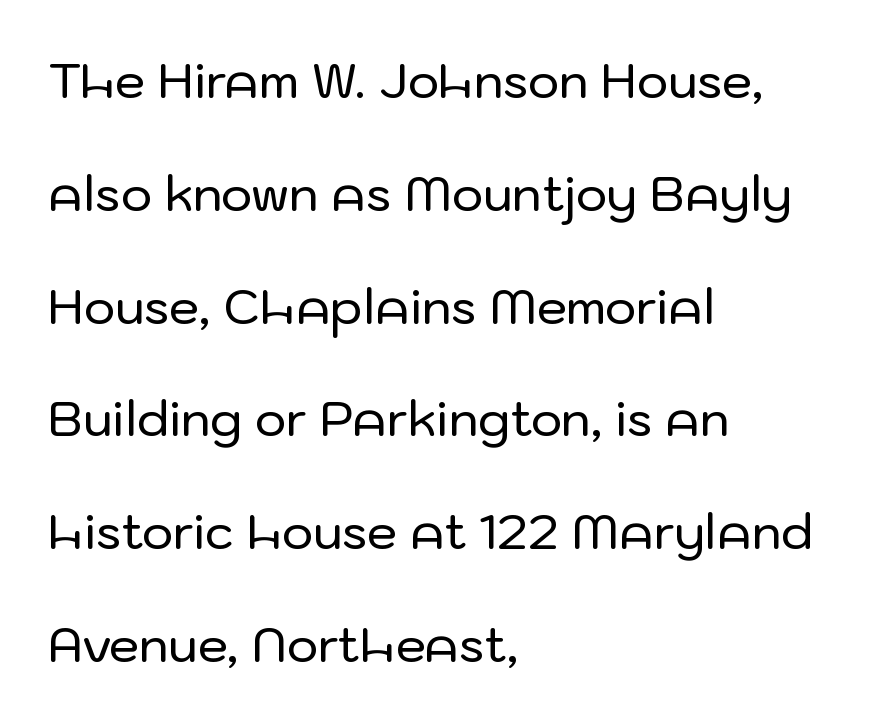
Q: Is the text italic (slanted)? A: No, it is upright.
Q: Is the typeface a serif or a sans-serif typeface? A: Sans-serif.
Q: Is the text underlined? A: No.
Q: How is the paragraph aligned? A: Left-aligned.
Q: Is the spacing between letters normal or unusually wide? A: Normal.
Q: Is the spacing between lines tight, normal or loose? A: Loose.
Q: Width (condensed, normal, or wide)? A: Normal.
Q: Stroke contrast? A: Low.
Q: x-height? A: Medium.
Q: Monospaced? A: No.
